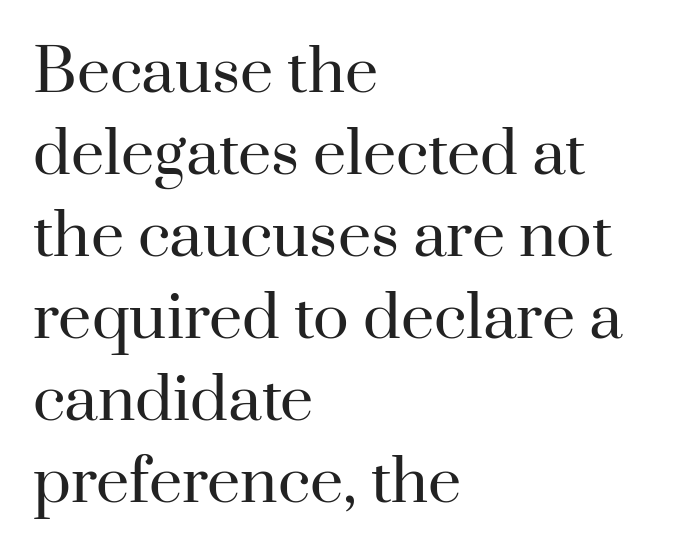
{"serif": "yes", "italic": "no", "bold": "no", "weight": "regular", "width": "normal", "stroke_contrast": "high", "x_height": "small", "monospaced": "no", "underline": "no", "align": "left", "line_spacing": "normal", "line_spacing_ratio": 1.39, "letter_spacing": "normal", "letter_spacing_em": 0.0, "glyph_px": 59}
